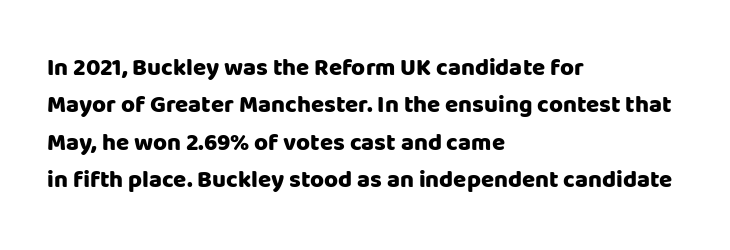
Underline: absent. Strokes here are thick enough to call this a true bold. This block has exactly the height ordinary leading produces. Standard letterfit; no display-style spreading of the glyphs. The lines are quadded left.
